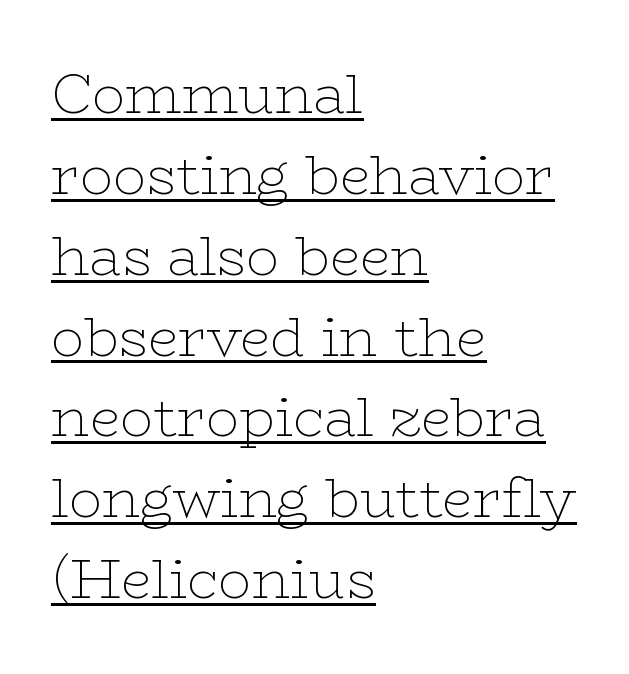
The face used here appears with an underline applied. Where is the straight margin? On the left. Caption: standard tracking, unaltered. These lines are rendered in a variable-pitch font.
